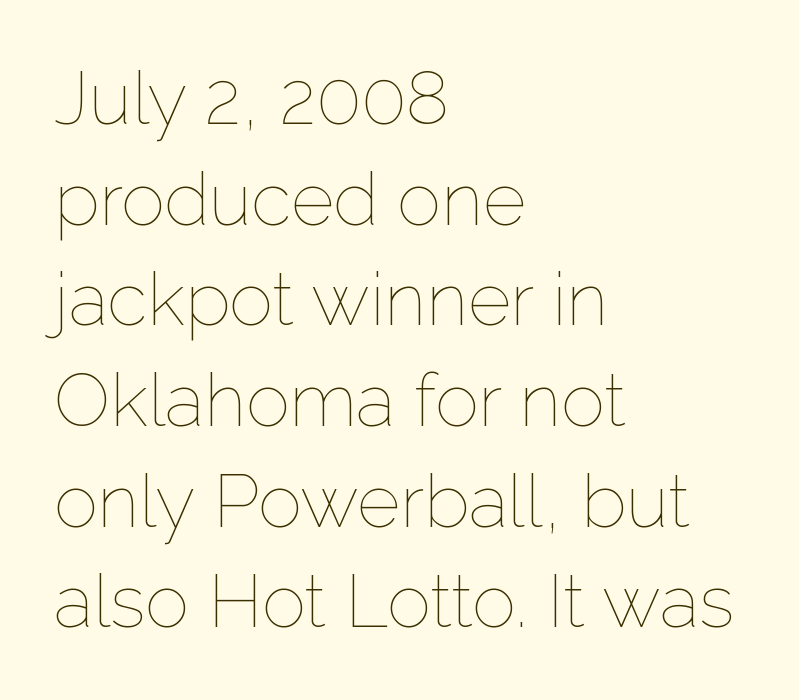
The image shows 74 px thin type, upright; set left-aligned, normal line spacing (1.36x), normal letter spacing, not underlined; low stroke contrast and a medium x-height.
